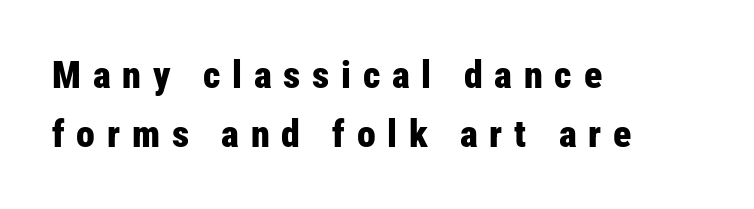
{"serif": "no", "italic": "no", "bold": "yes", "weight": "bold", "width": "condensed", "stroke_contrast": "low", "x_height": "medium", "monospaced": "no", "underline": "no", "align": "left", "line_spacing": "normal", "line_spacing_ratio": 1.54, "letter_spacing": "wide", "letter_spacing_em": 0.31, "glyph_px": 38}
